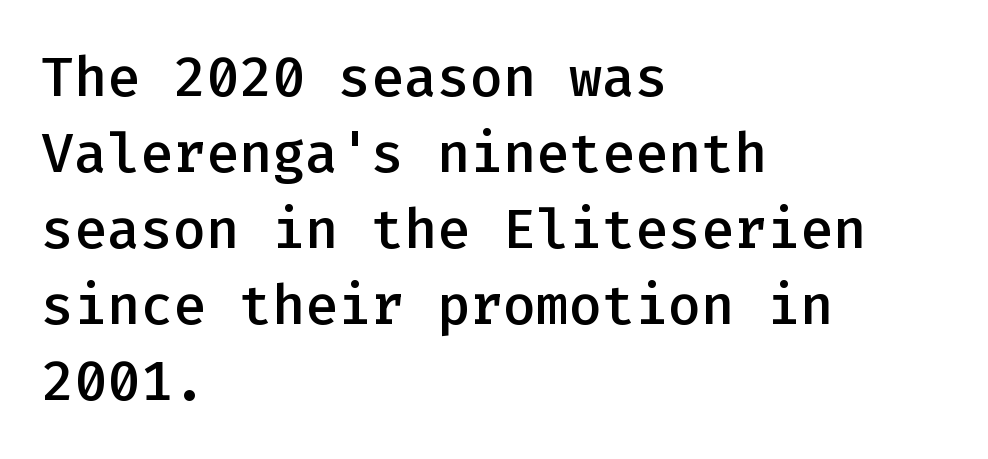
Q: Is the text bold? A: Semi-bold.
Q: Is the text italic (slanted)? A: No, it is upright.
Q: Is the typeface a serif or a sans-serif typeface? A: Sans-serif.
Q: Is the text underlined? A: No.
Q: How is the paragraph aligned? A: Left-aligned.
Q: Is the spacing between letters normal or unusually wide? A: Normal.
Q: Is the spacing between lines tight, normal or loose? A: Normal.
Q: Width (condensed, normal, or wide)? A: Normal.
Q: Stroke contrast? A: Low.
Q: x-height? A: Medium.
Q: Monospaced? A: Yes.
